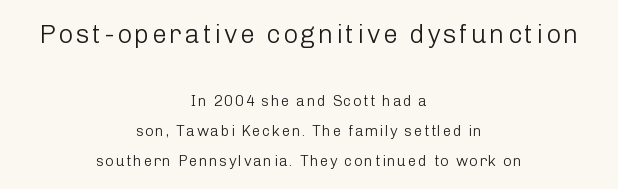
Descender tails drop into unmarked territory. The face used here appears at its bigger size in the upper chunk. The block of text is sparse from top to bottom, with ample space between rows. Ink coverage per letter is moderate at most. In terms of posture, this sample is upright. The passage is arranged like a title page — every line centered.
